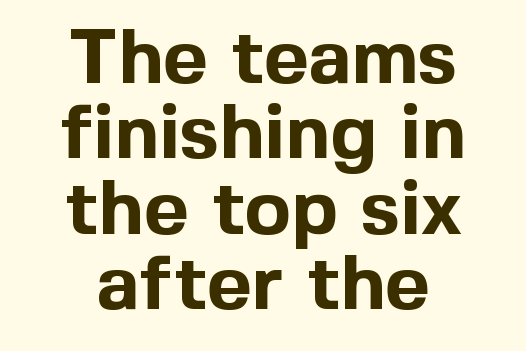
The image shows 77 px bold sans-serif type, upright; set centered, tight line spacing (0.98x), normal letter spacing, not underlined; a medium x-height.
